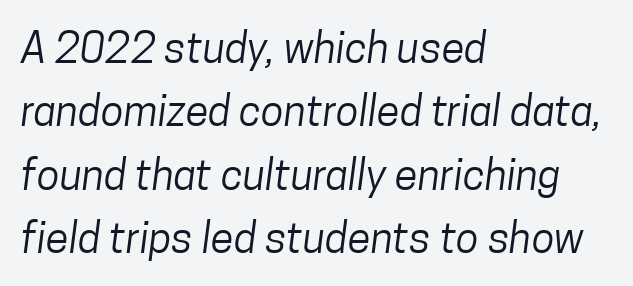
The image shows 42 px regular-weight, condensed sans-serif type; set left-aligned, normal line spacing (1.51x), normal letter spacing, not underlined; low stroke contrast and a medium x-height.
